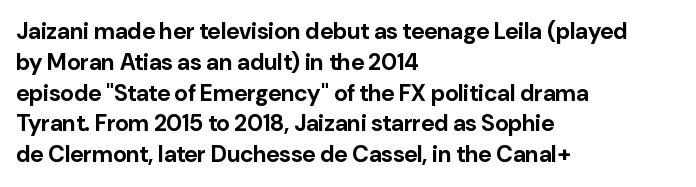
It's the straight-up-and-down kind of type. Descender tails drop into unmarked territory. Weight check: bold — yes, fully. Line beginnings align vertically; line endings do not.
